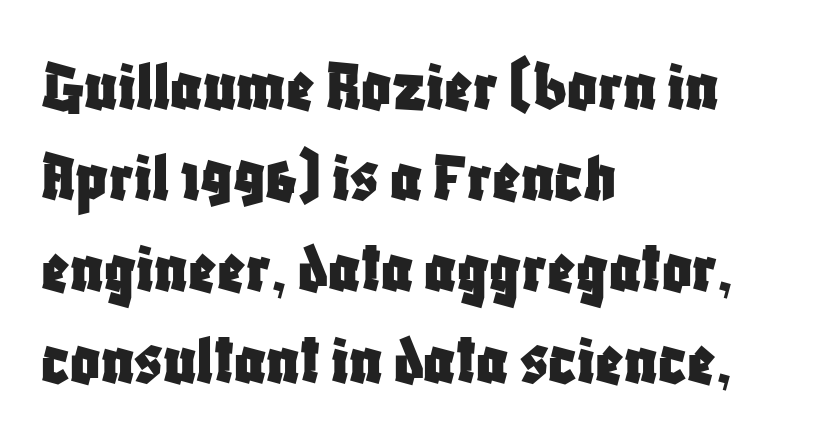
The passage shown is typeset with a sans-serif family. Is this a fixed-width face? No — the glyphs have proportional, varying widths. Posture: upright roman. The ragged edge is on the right, which tells us the setting is flush left. Tracking value appears to be zero — textbook default spacing. Whoever set this chose a conventional vertical rhythm.
